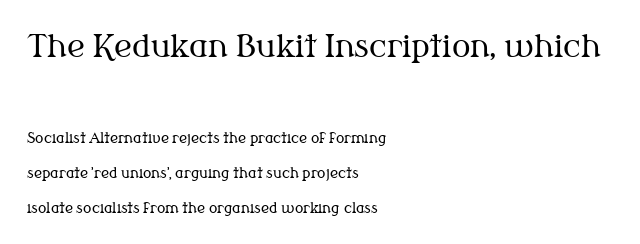
{"serif": "yes", "italic": "no", "bold": "no", "weight": "regular", "width": "normal", "stroke_contrast": "medium", "x_height": "medium", "monospaced": "no", "underline": "no", "align": "left", "line_spacing": "loose", "line_spacing_ratio": 2.49, "letter_spacing": "normal", "letter_spacing_em": 0.0, "larger_block": "first", "size_ratio": 2.21, "glyph_px": 31}
